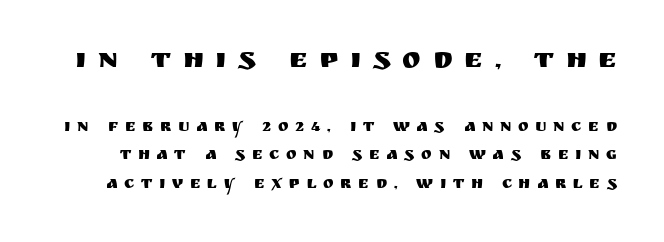
{"serif": "no", "italic": "no", "width": "normal", "stroke_contrast": "medium", "x_height": "large", "monospaced": "no", "underline": "no", "line_spacing_ratio": 1.77, "letter_spacing": "wide", "letter_spacing_em": 0.42, "larger_block": "first", "size_ratio": 1.75, "glyph_px": 28}
